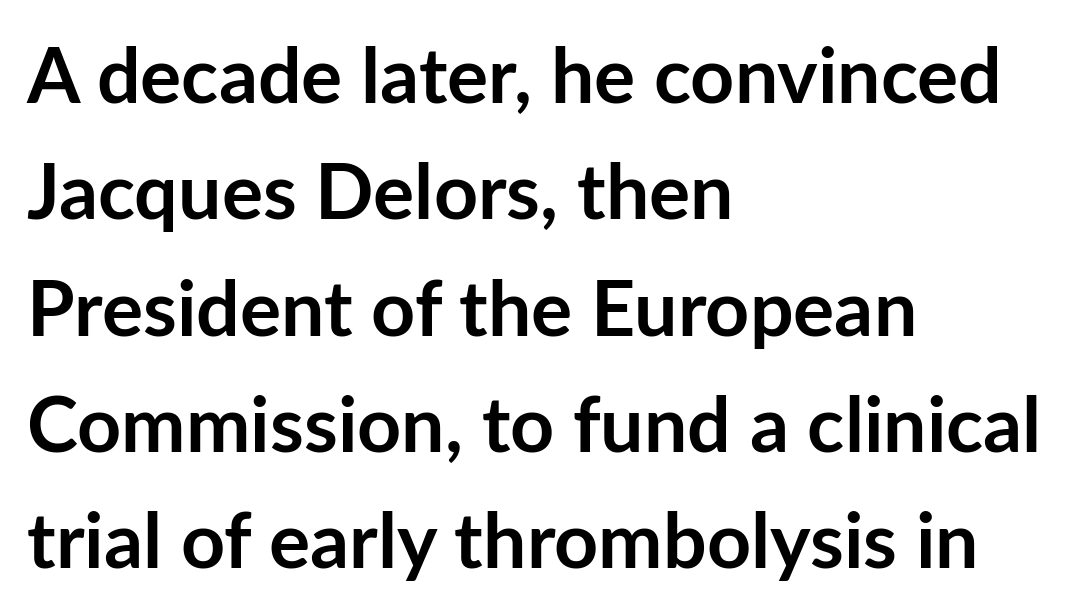
Q: Is the text bold? A: Yes.
Q: Is the text italic (slanted)? A: No, it is upright.
Q: Is the typeface a serif or a sans-serif typeface? A: Sans-serif.
Q: Is the text underlined? A: No.
Q: How is the paragraph aligned? A: Left-aligned.
Q: Is the spacing between letters normal or unusually wide? A: Normal.
Q: Is the spacing between lines tight, normal or loose? A: Normal.
Q: Width (condensed, normal, or wide)? A: Normal.
Q: Stroke contrast? A: Low.
Q: x-height? A: Medium.
Q: Monospaced? A: No.
